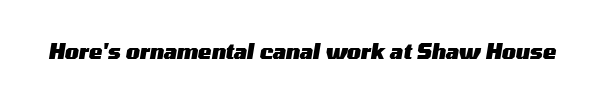
{"italic": "yes", "lean": "right", "slant_degrees": 10, "bold": "yes", "underline": "no", "letter_spacing": "normal", "letter_spacing_em": 0.0, "glyph_px": 20}
